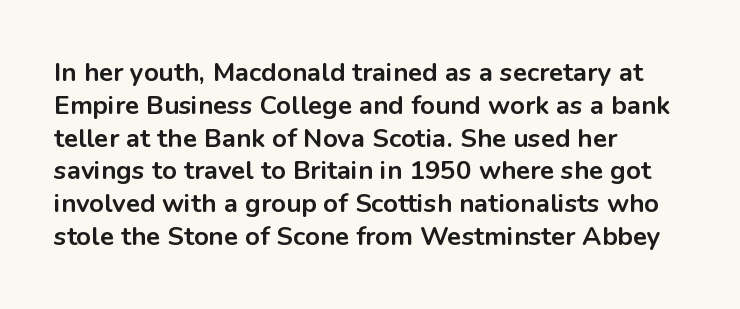
{"italic": "no", "bold": "yes", "underline": "no", "align": "left", "line_spacing": "normal", "line_spacing_ratio": 1.26, "letter_spacing": "normal", "letter_spacing_em": 0.0, "glyph_px": 26}
